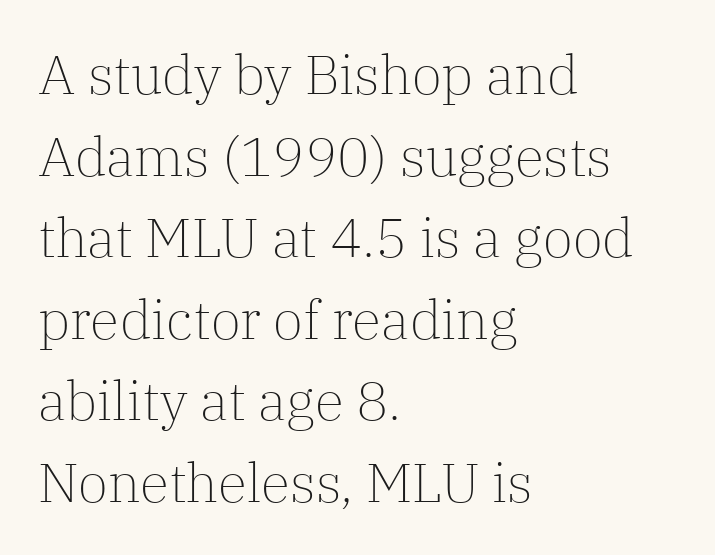
Ascenders rise straight up at ninety degrees. Examine the stroke ends and you'll spot serifs. Glance below the letters and you will spot only blank space. The face used here is proportionally spaced, like ordinary book or web type.
